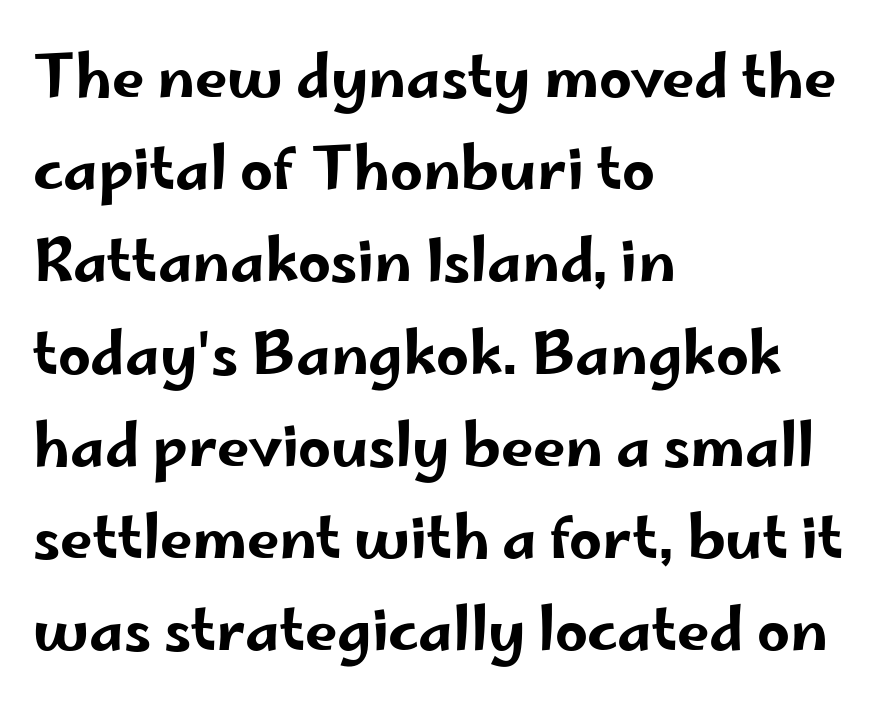
Q: Is the text italic (slanted)? A: No, it is upright.
Q: Is the typeface a serif or a sans-serif typeface? A: Sans-serif.
Q: Is the text underlined? A: No.
Q: How is the paragraph aligned? A: Left-aligned.
Q: Is the spacing between letters normal or unusually wide? A: Normal.
Q: Is the spacing between lines tight, normal or loose? A: Normal.
Q: Width (condensed, normal, or wide)? A: Wide.
Q: Stroke contrast? A: Low.
Q: x-height? A: Small.
Q: Monospaced? A: No.
